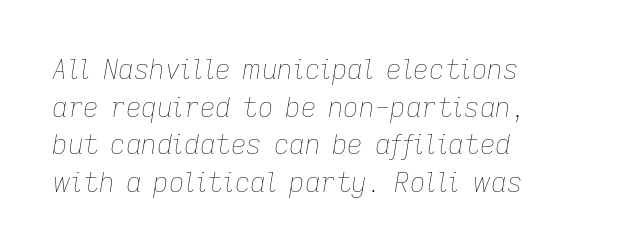
{"italic": "yes", "lean": "right", "slant_degrees": 9, "bold": "no", "underline": "no", "align": "left", "line_spacing": "normal", "line_spacing_ratio": 1.39, "letter_spacing": "normal", "letter_spacing_em": 0.0, "glyph_px": 27}
